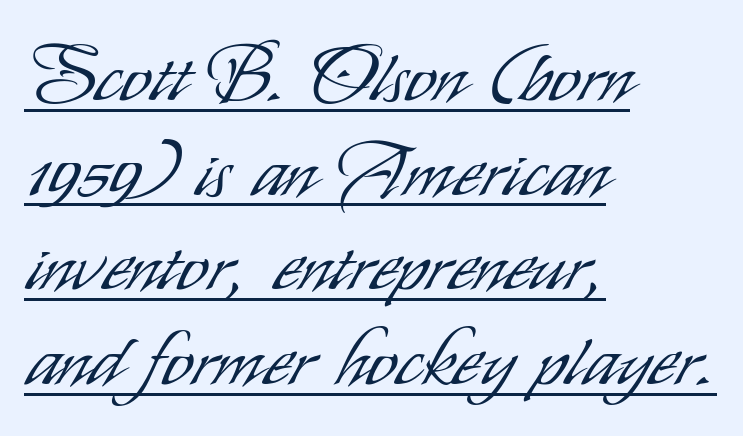
The image shows 77 px light, condensed sans-serif type; set left-aligned, line spacing 1.23x, normal letter spacing, underlined; low stroke contrast and a small x-height.
